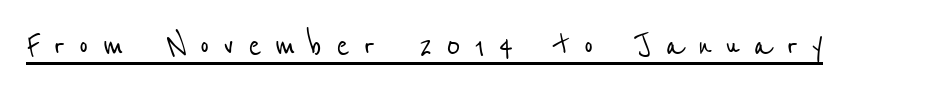
Each letter keeps its own natural width here, so spacing adapts to shape. The type is letterspaced generously, with wide tracking. Stroke terminals: plain, sans-serif. Beneath each row of characters lies a ruled line.
